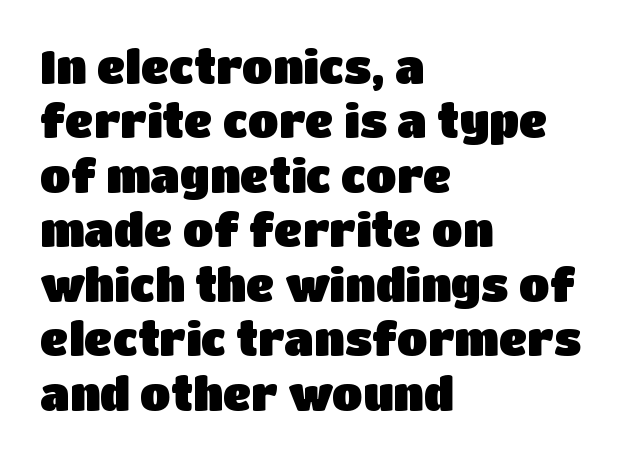
Q: Is the text italic (slanted)? A: No, it is upright.
Q: Is the typeface a serif or a sans-serif typeface? A: Sans-serif.
Q: Is the text underlined? A: No.
Q: How is the paragraph aligned? A: Left-aligned.
Q: Is the spacing between letters normal or unusually wide? A: Normal.
Q: Width (condensed, normal, or wide)? A: Normal.
Q: Stroke contrast? A: Low.
Q: x-height? A: Large.
Q: Monospaced? A: No.
